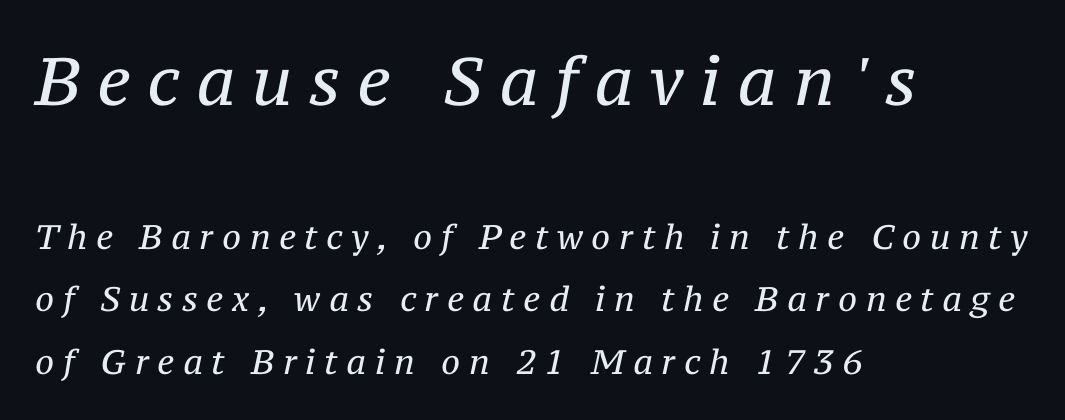
Q: Is the text bold? A: No.
Q: Is the text italic (slanted)? A: Yes, it leans right by about 12 degrees.
Q: Is the typeface a serif or a sans-serif typeface? A: Serif.
Q: Is the text underlined? A: No.
Q: How is the paragraph aligned? A: Left-aligned.
Q: Is the spacing between letters normal or unusually wide? A: Unusually wide.
Q: Which block of text is set in a larger size, the first (top) or the second (bottom)? A: The first (top) one.
Q: Width (condensed, normal, or wide)? A: Normal.
Q: Stroke contrast? A: Medium.
Q: x-height? A: Medium.
Q: Monospaced? A: No.
